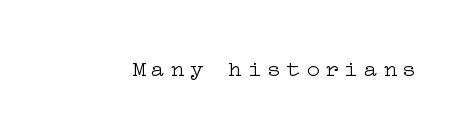
Q: Is the text bold? A: No.
Q: Is the text italic (slanted)? A: No, it is upright.
Q: Is the text underlined? A: No.
Q: Is the spacing between letters normal or unusually wide? A: Unusually wide.
